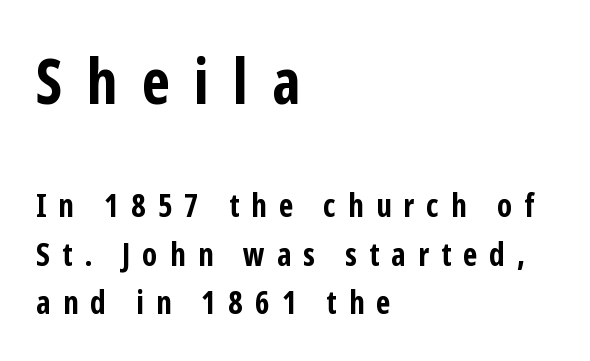
Q: Is the text bold? A: Yes.
Q: Is the text italic (slanted)? A: No, it is upright.
Q: Is the typeface a serif or a sans-serif typeface? A: Sans-serif.
Q: Is the text underlined? A: No.
Q: How is the paragraph aligned? A: Left-aligned.
Q: Is the spacing between letters normal or unusually wide? A: Unusually wide.
Q: Is the spacing between lines tight, normal or loose? A: Normal.
Q: Which block of text is set in a larger size, the first (top) or the second (bottom)? A: The first (top) one.
Q: Width (condensed, normal, or wide)? A: Condensed.
Q: Stroke contrast? A: Low.
Q: x-height? A: Medium.
Q: Monospaced? A: No.
